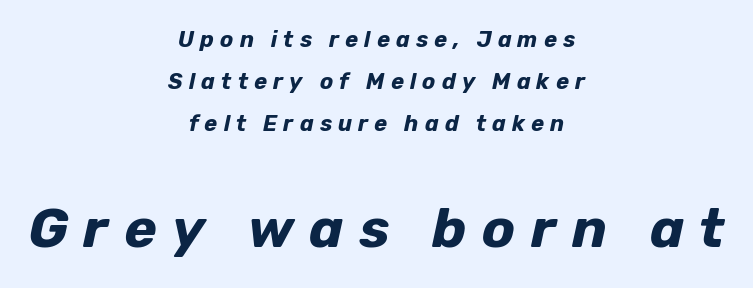
{"italic": "yes", "lean": "right", "slant_degrees": 12, "bold": "yes", "weight": "bold", "width": "normal", "stroke_contrast": "low", "x_height": "medium", "monospaced": "no", "underline": "no", "align": "center", "line_spacing": "loose", "line_spacing_ratio": 1.9, "letter_spacing": "wide", "letter_spacing_em": 0.28, "larger_block": "second", "size_ratio": 2.5, "glyph_px": 55}
